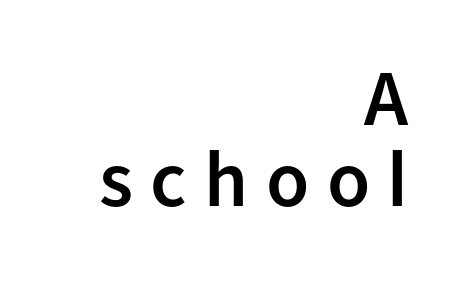
The image shows 79 px semibold sans-serif type, upright; set right-aligned, tight line spacing (1.02x), unusually wide letter spacing (+0.22 em), not underlined; low stroke contrast and a medium x-height.
